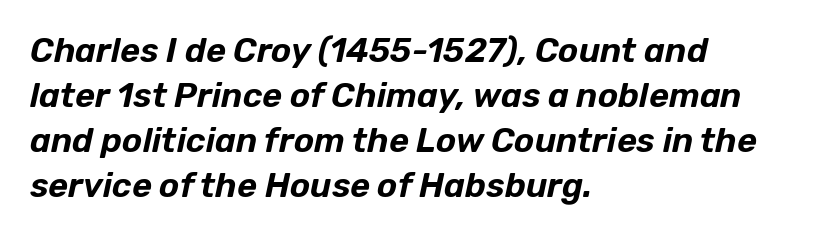
{"italic": "yes", "lean": "right", "slant_degrees": 12, "width": "normal", "stroke_contrast": "low", "x_height": "medium", "monospaced": "no", "underline": "no", "align": "left", "line_spacing": "normal", "line_spacing_ratio": 1.32, "letter_spacing": "normal", "letter_spacing_em": 0.0, "glyph_px": 34}
